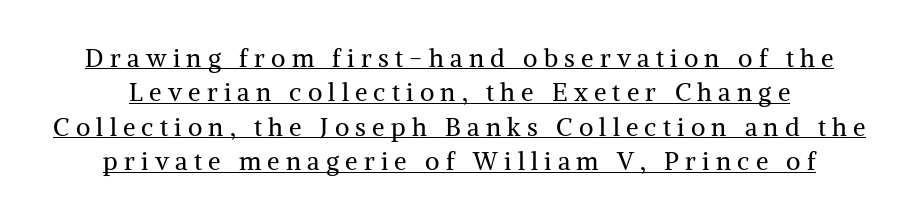
{"italic": "no", "bold": "no", "underline": "yes", "line_spacing": "normal", "line_spacing_ratio": 1.38, "letter_spacing": "wide", "letter_spacing_em": 0.25, "glyph_px": 25}
